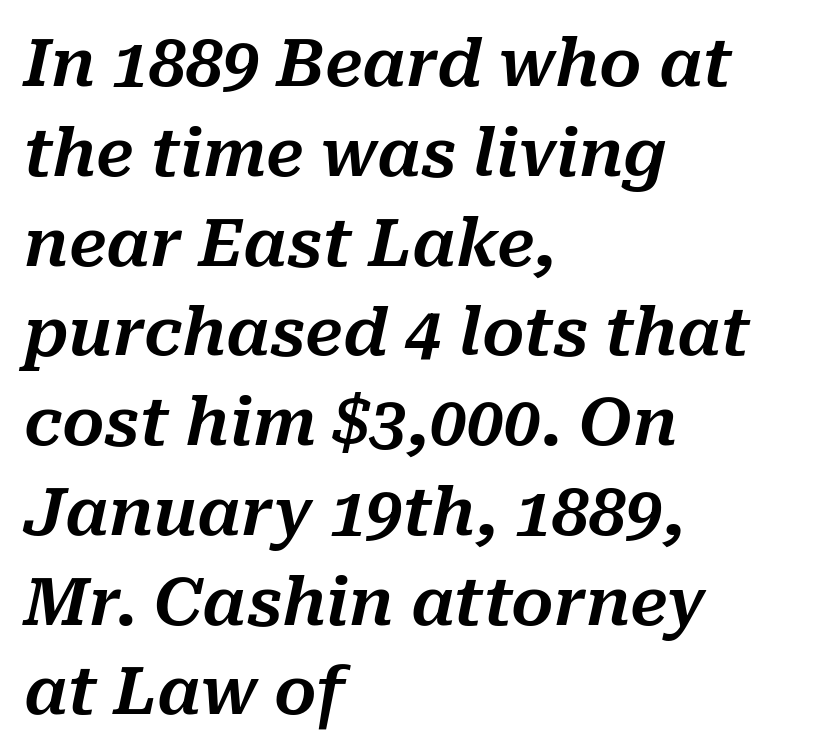
Q: Is the text italic (slanted)? A: Yes, it leans right by about 10 degrees.
Q: Is the text underlined? A: No.
Q: How is the paragraph aligned? A: Left-aligned.
Q: Is the spacing between letters normal or unusually wide? A: Normal.
Q: Is the spacing between lines tight, normal or loose? A: Normal.
Q: Width (condensed, normal, or wide)? A: Normal.
Q: Stroke contrast? A: Medium.
Q: x-height? A: Medium.
Q: Monospaced? A: No.
